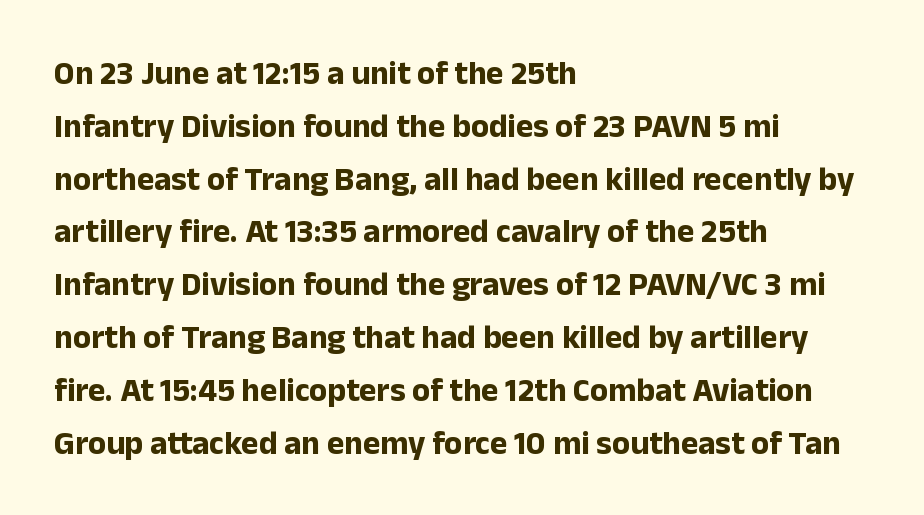
Q: Is the text bold? A: Yes.
Q: Is the text italic (slanted)? A: No, it is upright.
Q: Is the typeface a serif or a sans-serif typeface? A: Sans-serif.
Q: Is the text underlined? A: No.
Q: How is the paragraph aligned? A: Left-aligned.
Q: Is the spacing between letters normal or unusually wide? A: Normal.
Q: Is the spacing between lines tight, normal or loose? A: Normal.
Q: Width (condensed, normal, or wide)? A: Normal.
Q: Stroke contrast? A: Low.
Q: x-height? A: Medium.
Q: Monospaced? A: No.
